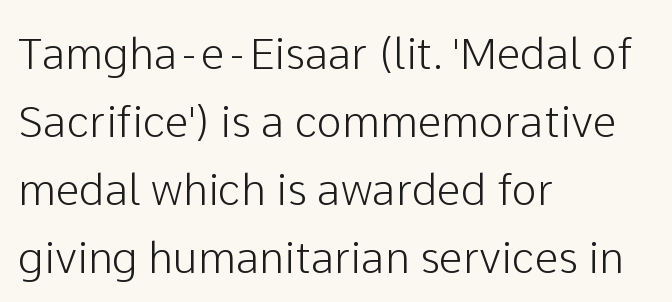
The typeface chosen for these lines omits serifs. A typesetter would call this leading conventional body-copy spacing. Quick note: underline off. The ragged edge is on the right, which tells us the setting is flush left. These lines keep a tight, regular rhythm from letter to letter.
